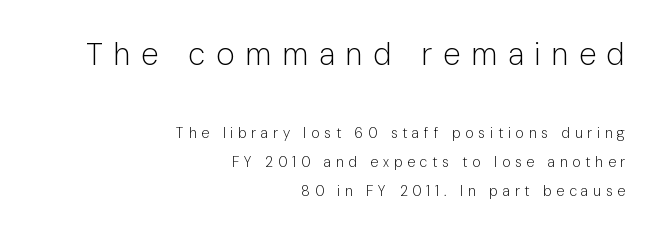
Q: Is the text bold? A: No.
Q: Is the text italic (slanted)? A: No, it is upright.
Q: Is the typeface a serif or a sans-serif typeface? A: Sans-serif.
Q: Is the text underlined? A: No.
Q: How is the paragraph aligned? A: Right-aligned.
Q: Is the spacing between letters normal or unusually wide? A: Unusually wide.
Q: Is the spacing between lines tight, normal or loose? A: Loose.
Q: Which block of text is set in a larger size, the first (top) or the second (bottom)? A: The first (top) one.
Q: Width (condensed, normal, or wide)? A: Normal.
Q: Stroke contrast? A: Low.
Q: x-height? A: Medium.
Q: Monospaced? A: No.
